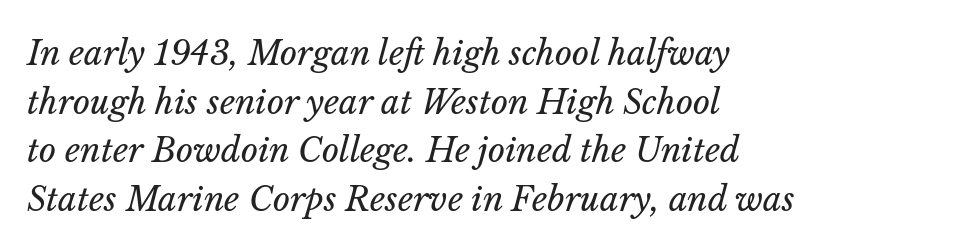
Q: Is the text bold? A: No.
Q: Is the text italic (slanted)? A: Yes, it leans right by about 14 degrees.
Q: Is the text underlined? A: No.
Q: How is the paragraph aligned? A: Left-aligned.
Q: Is the spacing between letters normal or unusually wide? A: Normal.
Q: Is the spacing between lines tight, normal or loose? A: Normal.
Q: Width (condensed, normal, or wide)? A: Normal.
Q: Stroke contrast? A: Low.
Q: x-height? A: Medium.
Q: Monospaced? A: No.
